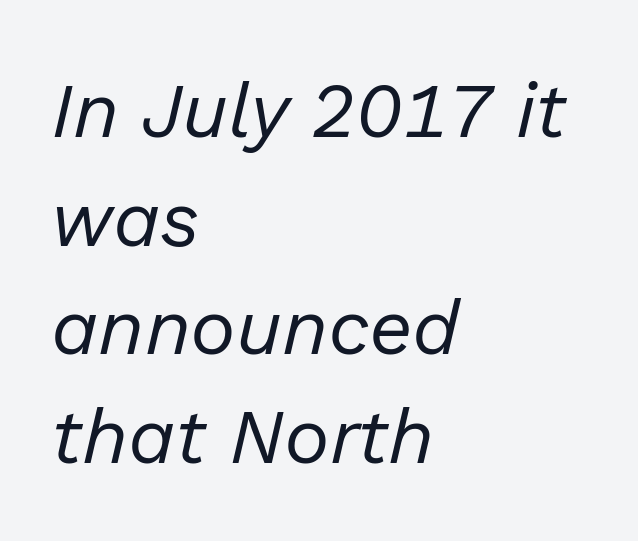
Line beginnings align vertically; line endings do not. Tracking value appears to be zero — textbook default spacing. Is this a fixed-width face? No — the glyphs have proportional, varying widths. Style check: oblique. Each stroke keeps to a modest, everyday thickness or less.
